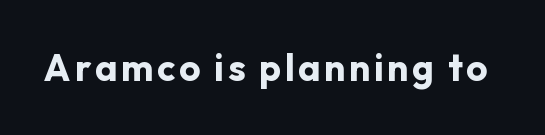
The image shows 37 px bold sans-serif type, upright; set not underlined; low stroke contrast and a medium x-height.
